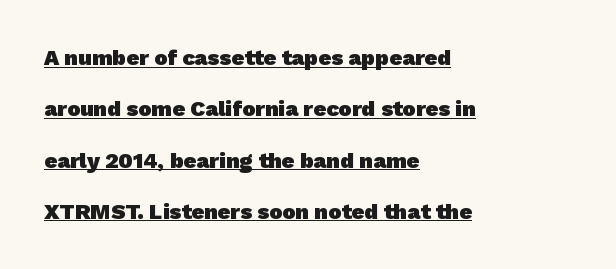
Q: Is the text bold? A: Yes.
Q: Is the text underlined? A: Yes.
Q: How is the paragraph aligned? A: Left-aligned.
Q: Is the spacing between letters normal or unusually wide? A: Normal.
Q: Is the spacing between lines tight, normal or loose? A: Loose.
